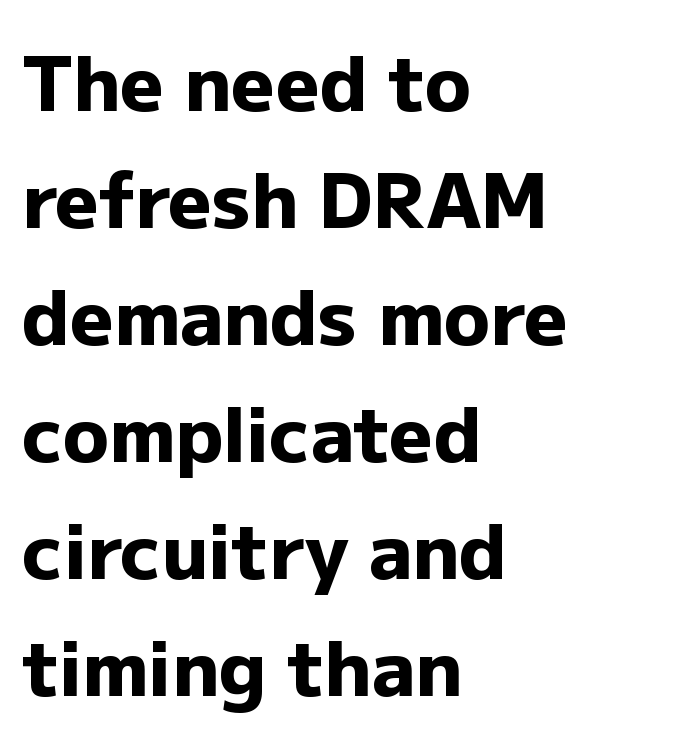
Q: Is the text bold? A: Yes.
Q: Is the text italic (slanted)? A: No, it is upright.
Q: Is the typeface a serif or a sans-serif typeface? A: Sans-serif.
Q: Is the text underlined? A: No.
Q: How is the paragraph aligned? A: Left-aligned.
Q: Is the spacing between letters normal or unusually wide? A: Normal.
Q: Is the spacing between lines tight, normal or loose? A: Normal.
Q: Width (condensed, normal, or wide)? A: Normal.
Q: Stroke contrast? A: Low.
Q: x-height? A: Medium.
Q: Monospaced? A: No.
